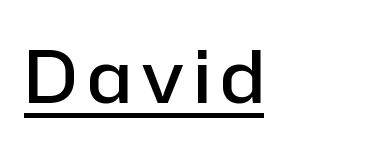
This sample has the flowing, uneven cadence of proportional lettering. Alignment: flush left. These lines carry some extra weight — a demibold, not a full bold. The characters display no serif detailing; their extremities are plain. Ascenders rise straight up at ninety degrees. Quick note: underline on.
